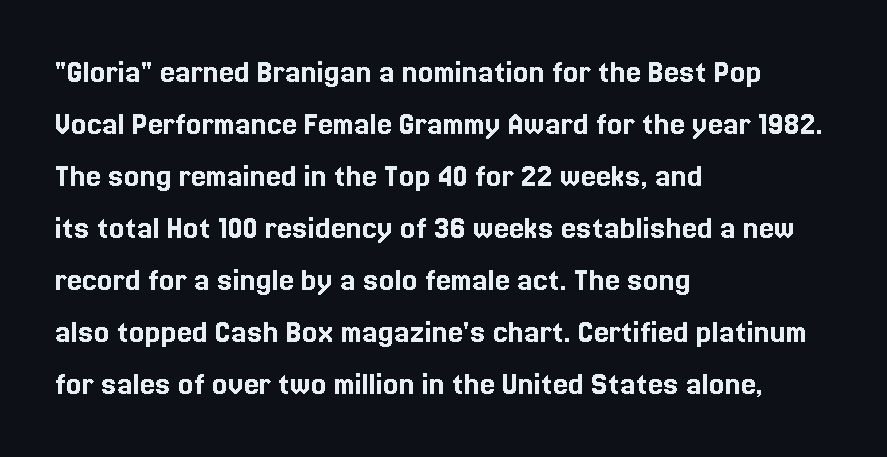
{"italic": "no", "width": "normal", "x_height": "medium", "monospaced": "no", "underline": "no", "align": "left", "line_spacing": "normal", "line_spacing_ratio": 1.53, "letter_spacing": "normal", "letter_spacing_em": 0.0, "glyph_px": 34}
